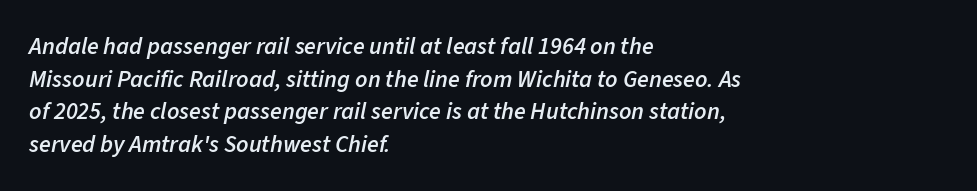
{"italic": "yes", "lean": "right", "slant_degrees": 11, "bold": "semi", "underline": "no", "align": "left", "line_spacing": "normal", "line_spacing_ratio": 1.36, "letter_spacing": "normal", "letter_spacing_em": 0.0, "glyph_px": 24}
